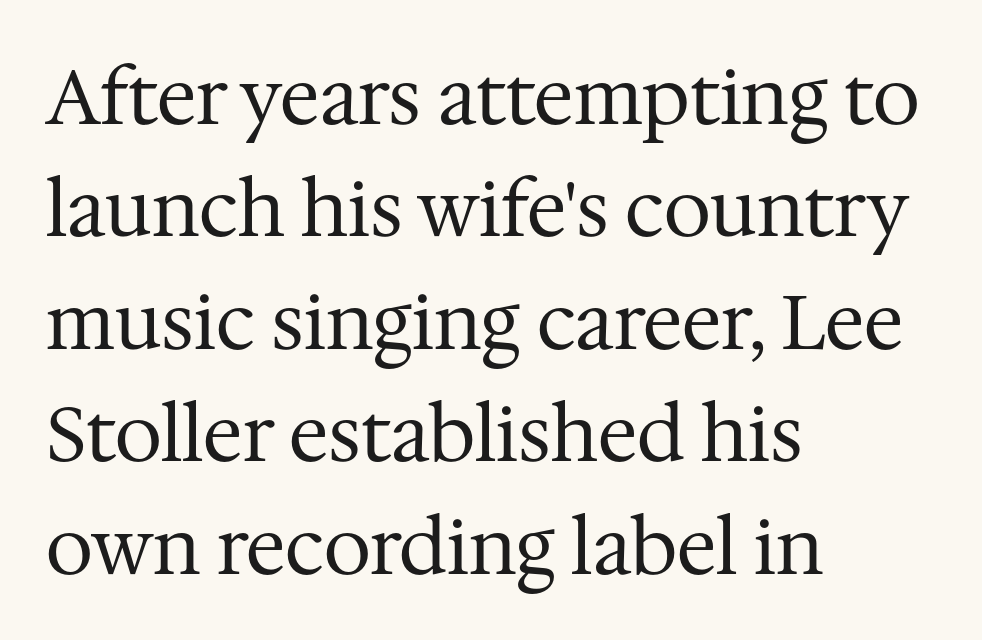
{"serif": "yes", "italic": "no", "bold": "no", "weight": "regular", "width": "normal", "stroke_contrast": "medium", "x_height": "medium", "monospaced": "no", "underline": "no", "align": "left", "line_spacing": "normal", "line_spacing_ratio": 1.48, "letter_spacing": "normal", "letter_spacing_em": 0.0, "glyph_px": 76}
